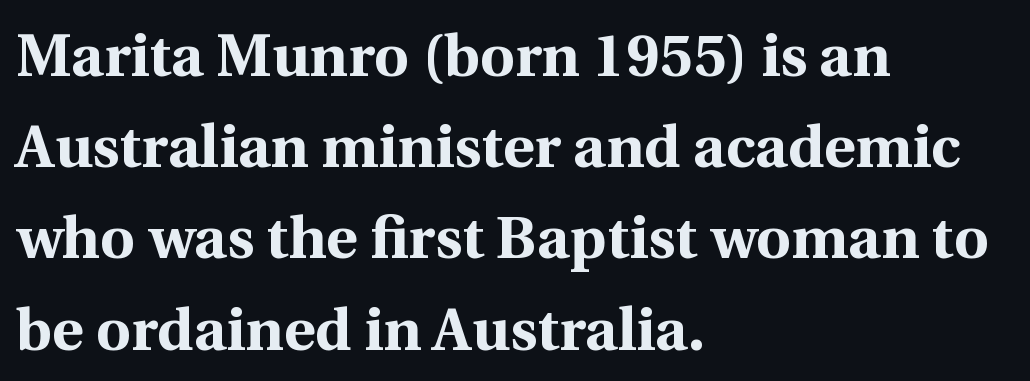
Q: Is the text bold? A: Yes.
Q: Is the text italic (slanted)? A: No, it is upright.
Q: Is the typeface a serif or a sans-serif typeface? A: Serif.
Q: Is the text underlined? A: No.
Q: How is the paragraph aligned? A: Left-aligned.
Q: Is the spacing between letters normal or unusually wide? A: Normal.
Q: Is the spacing between lines tight, normal or loose? A: Normal.
Q: Width (condensed, normal, or wide)? A: Normal.
Q: x-height? A: Medium.
Q: Monospaced? A: No.
